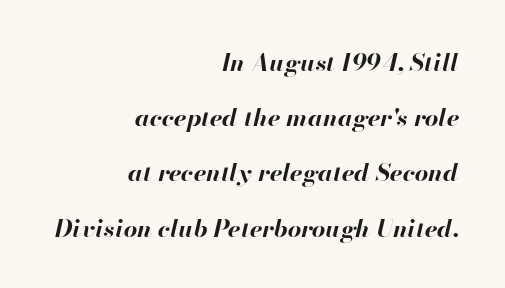
{"italic": "yes", "lean": "right", "slant_degrees": 13, "bold": "yes", "underline": "no", "align": "right", "line_spacing": "loose", "line_spacing_ratio": 2.3, "letter_spacing": "normal", "letter_spacing_em": 0.0, "glyph_px": 24}
